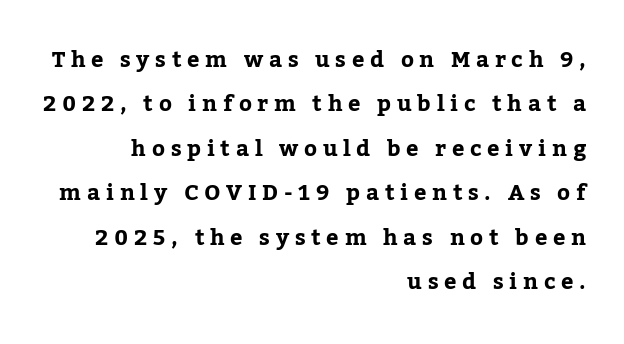
Someone cranked the tracking dial way up on this one. Rule under the text: the space is simply empty. Reading down the block, your eye finds every line finishing at a fixed right position. A roman cut, with each character standing at attention.
